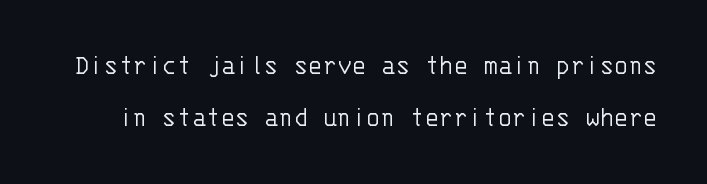
Q: Is the text bold? A: No.
Q: Is the text italic (slanted)? A: No, it is upright.
Q: Is the typeface a serif or a sans-serif typeface? A: Sans-serif.
Q: Is the text underlined? A: No.
Q: Is the spacing between letters normal or unusually wide? A: Normal.
Q: Width (condensed, normal, or wide)? A: Normal.
Q: Stroke contrast? A: Low.
Q: x-height? A: Large.
Q: Monospaced? A: Yes.
